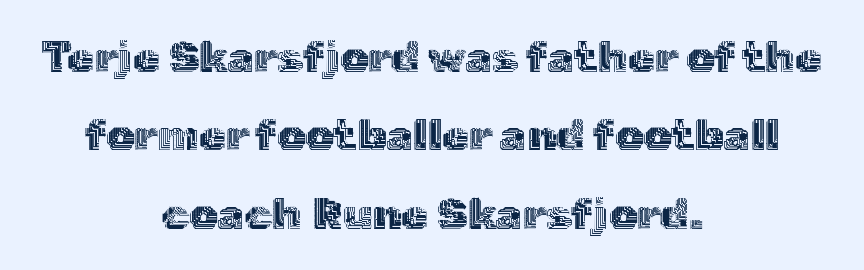
{"italic": "no", "width": "normal", "x_height": "medium", "monospaced": "no", "underline": "no", "align": "center", "line_spacing_ratio": 1.78, "letter_spacing": "normal", "letter_spacing_em": 0.0, "glyph_px": 44}
